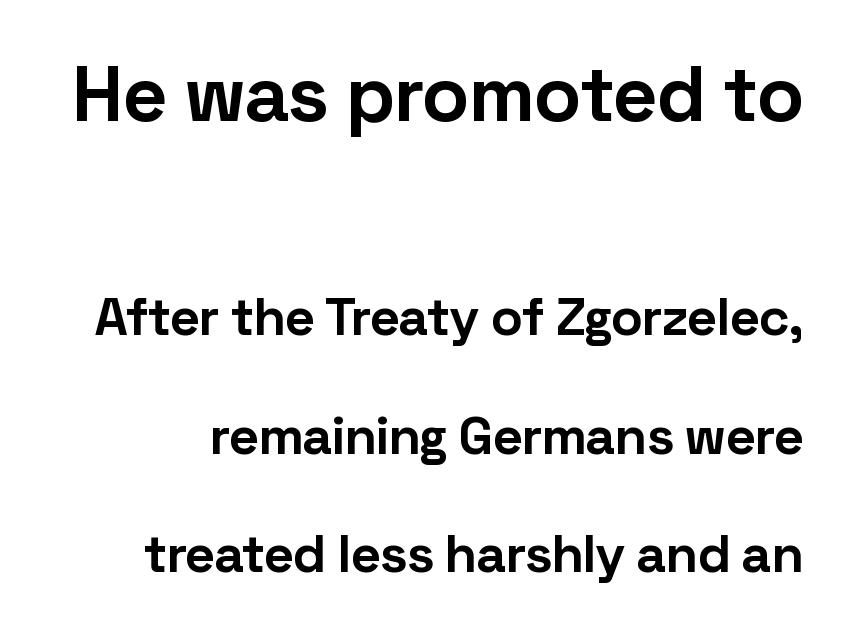
{"serif": "no", "italic": "no", "bold": "yes", "weight": "bold", "width": "normal", "stroke_contrast": "low", "x_height": "medium", "monospaced": "no", "underline": "no", "line_spacing": "loose", "line_spacing_ratio": 2.23, "letter_spacing": "normal", "letter_spacing_em": 0.0, "larger_block": "first", "size_ratio": 1.49, "glyph_px": 79}
